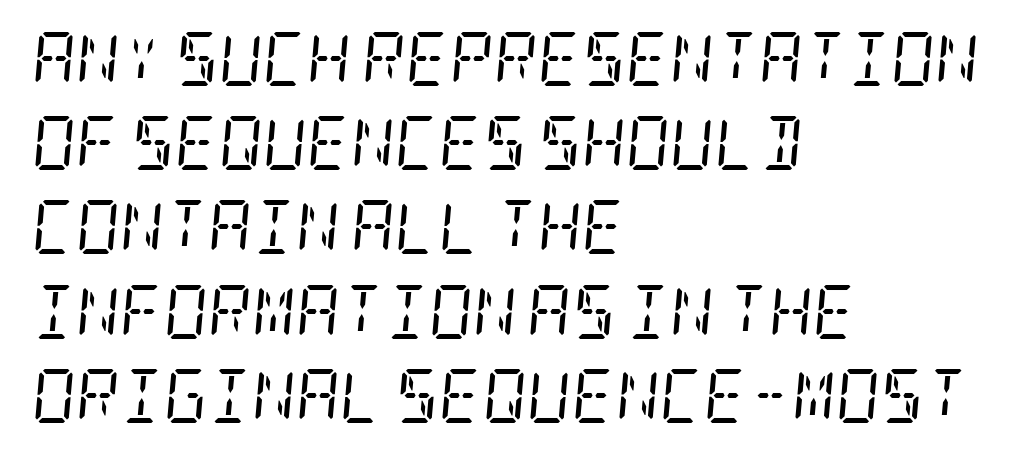
Descenders are the only things crossing below the line. Horizontally, the lines are justified to the leading edge only. The passage shown leans; its letterforms are oblique. The face looks like a standard text weight, possibly lighter. Students, note that the glyphs here touch the page at normal intervals.
